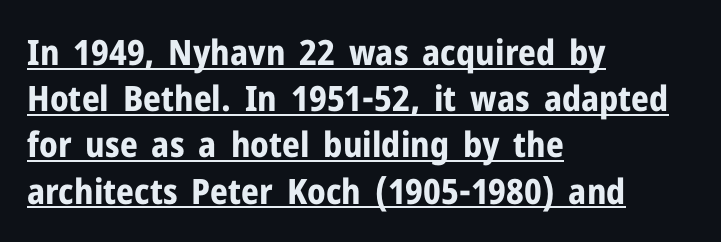
{"serif": "no", "italic": "no", "bold": "yes", "weight": "bold", "width": "normal", "stroke_contrast": "low", "x_height": "medium", "monospaced": "no", "underline": "yes", "align": "left", "line_spacing": "normal", "line_spacing_ratio": 1.32, "letter_spacing": "normal", "letter_spacing_em": 0.0, "glyph_px": 35}
